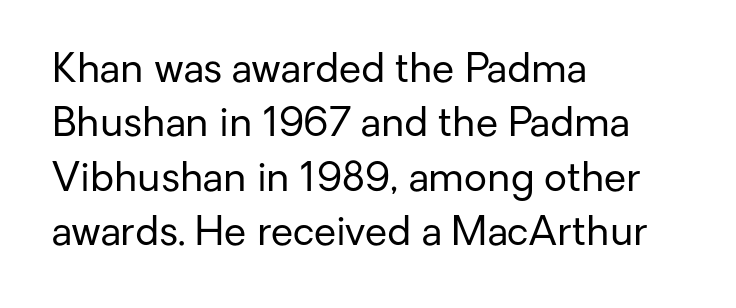
The lines sit at an ordinary, default distance from one another. The setting favours the left margin, as ordinary paragraphs usually do. Upright lettering throughout. Nothing unusual about the tracking: characters are spaced as the font intends. Here the designer chose a conventional face with non-uniform glyph widths.
